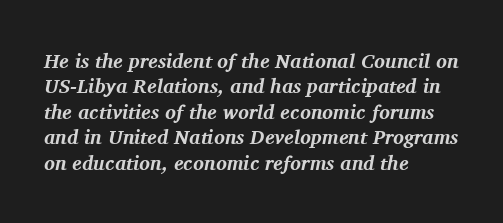
Q: Is the text bold? A: Yes.
Q: Is the text italic (slanted)? A: Yes, it leans right by about 11 degrees.
Q: Is the text underlined? A: No.
Q: How is the paragraph aligned? A: Left-aligned.
Q: Is the spacing between letters normal or unusually wide? A: Normal.
Q: Is the spacing between lines tight, normal or loose? A: Normal.
